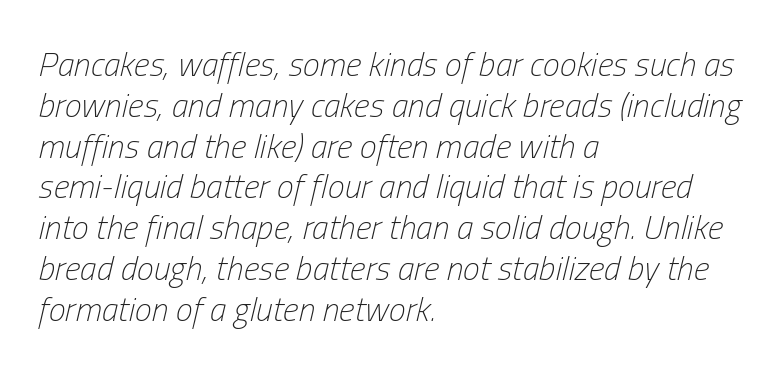
{"italic": "yes", "lean": "right", "slant_degrees": 13, "bold": "no", "weight": "light", "width": "condensed", "stroke_contrast": "low", "x_height": "medium", "monospaced": "no", "underline": "no", "align": "left", "line_spacing_ratio": 1.2, "letter_spacing": "normal", "letter_spacing_em": 0.0, "glyph_px": 34}
